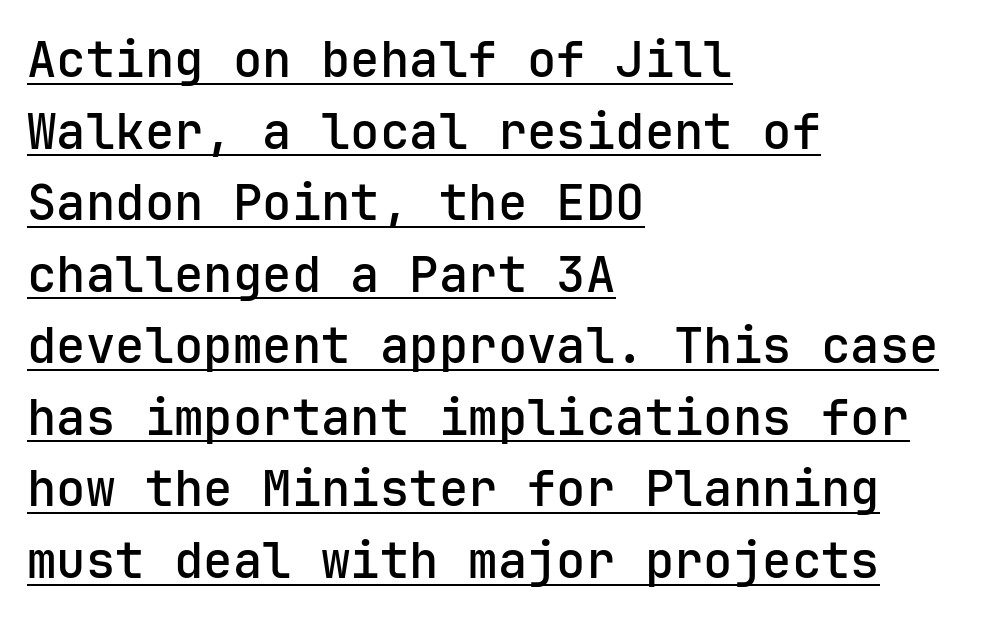
Q: Is the text italic (slanted)? A: No, it is upright.
Q: Is the typeface a serif or a sans-serif typeface? A: Sans-serif.
Q: Is the text underlined? A: Yes.
Q: How is the paragraph aligned? A: Left-aligned.
Q: Is the spacing between letters normal or unusually wide? A: Normal.
Q: Is the spacing between lines tight, normal or loose? A: Normal.
Q: Width (condensed, normal, or wide)? A: Normal.
Q: Stroke contrast? A: Low.
Q: x-height? A: Medium.
Q: Monospaced? A: Yes.
